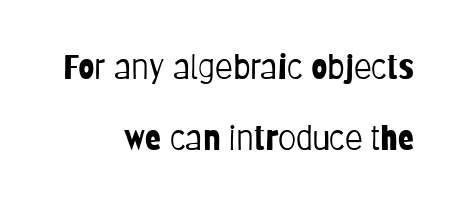
These lines are rendered in a variable-pitch font. Every character sits straight up, as roman type does. Compared with typical body copy, the letter spacing here is the same. Nope, no serifs anywhere on these letters.
